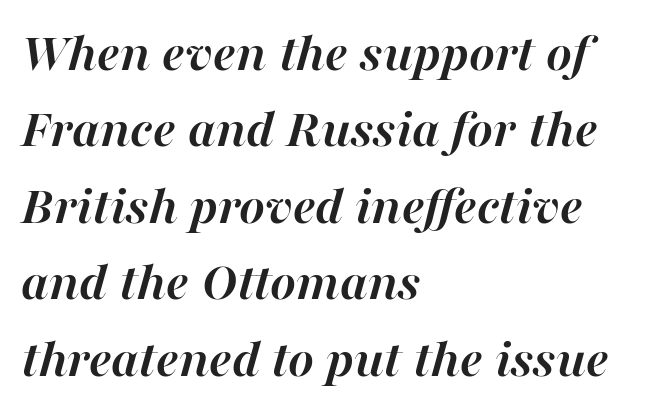
The image shows 55 px semibold type, italic (leaning right); set left-aligned, normal line spacing (1.39x), normal letter spacing, not underlined; high stroke contrast and a medium x-height.
